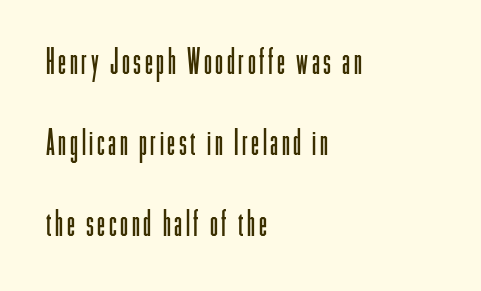
The image shows 36 px light, condensed sans-serif type, upright; set left-aligned, loose line spacing (2.25x), not underlined; low stroke contrast and a medium x-height.
